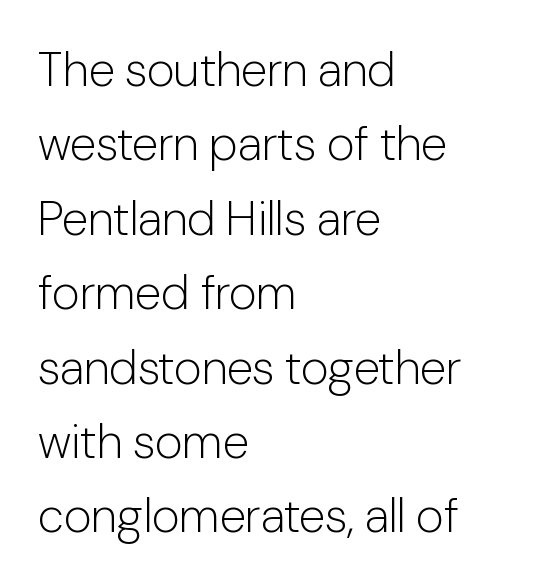
Q: Is the text bold? A: No.
Q: Is the text italic (slanted)? A: No, it is upright.
Q: Is the typeface a serif or a sans-serif typeface? A: Sans-serif.
Q: Is the text underlined? A: No.
Q: How is the paragraph aligned? A: Left-aligned.
Q: Is the spacing between letters normal or unusually wide? A: Normal.
Q: Is the spacing between lines tight, normal or loose? A: Normal.
Q: Width (condensed, normal, or wide)? A: Normal.
Q: Stroke contrast? A: Low.
Q: x-height? A: Medium.
Q: Monospaced? A: No.
